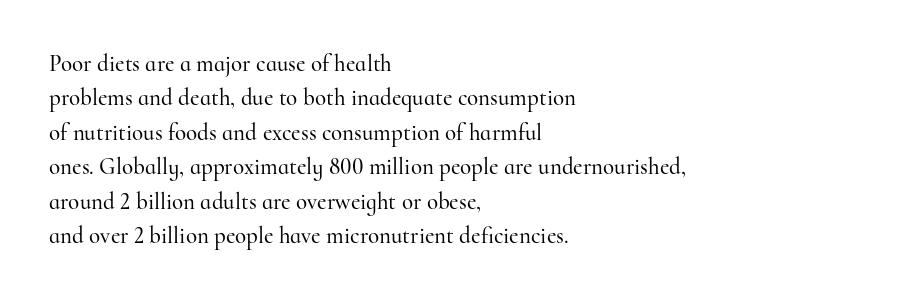
The image shows 23 px text type, upright; set left-aligned, normal line spacing (1.5x), normal letter spacing, not underlined.
